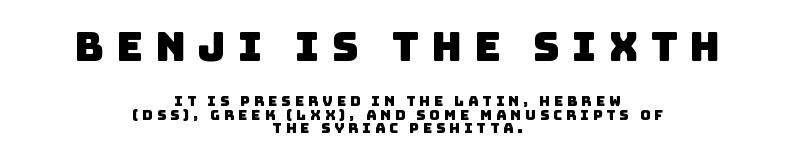
{"serif": "no", "width": "normal", "stroke_contrast": "low", "x_height": "large", "monospaced": "no", "underline": "no", "align": "center", "line_spacing": "tight", "line_spacing_ratio": 0.96, "letter_spacing": "wide", "letter_spacing_em": 0.29, "larger_block": "first", "size_ratio": 2.93, "glyph_px": 41}
